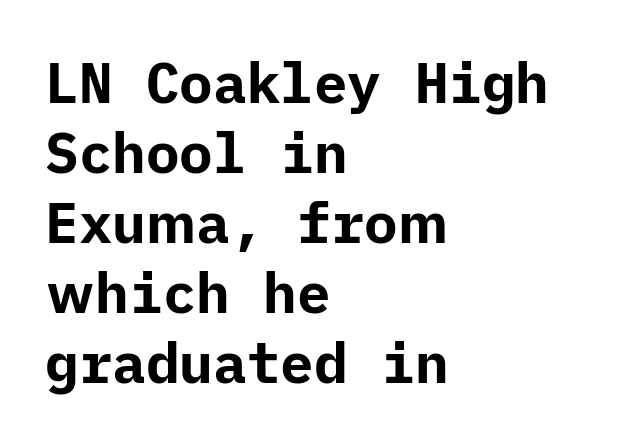
{"serif": "no", "italic": "no", "bold": "yes", "weight": "bold", "width": "normal", "stroke_contrast": "low", "x_height": "medium", "underline": "no", "align": "left", "line_spacing": "normal", "line_spacing_ratio": 1.25, "letter_spacing": "normal", "letter_spacing_em": 0.0, "glyph_px": 56}
